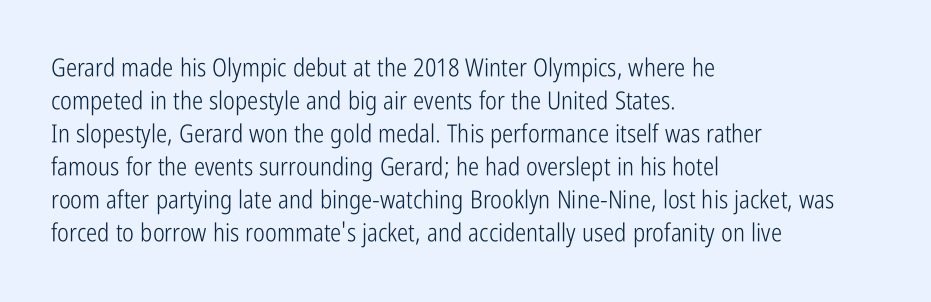
The image shows 25 px text type, upright; set left-aligned, normal line spacing (1.32x), normal letter spacing, not underlined.
